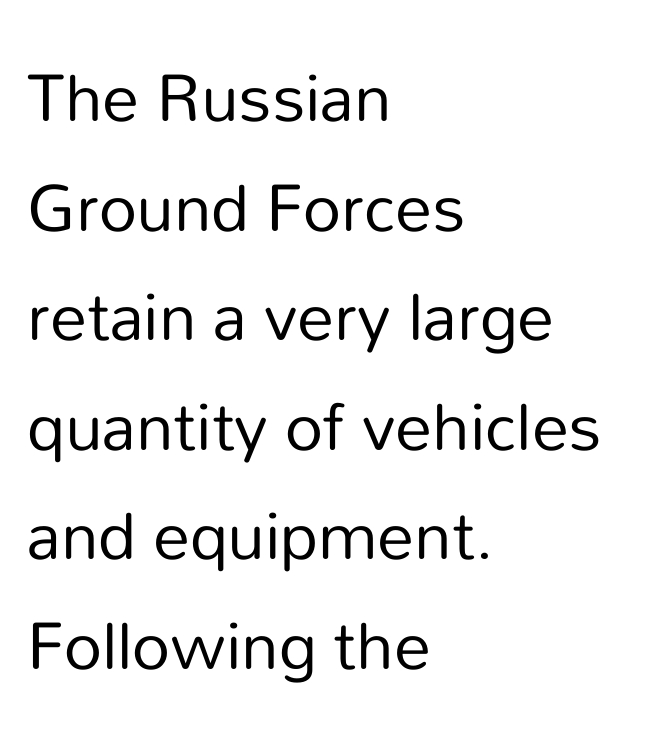
The specimen reads as upright at a glance. Does the leading feel generous? No, just average. Is the block centered? No — it sits flush against the left margin. Vertical stems look standard width or narrower in stroke.
